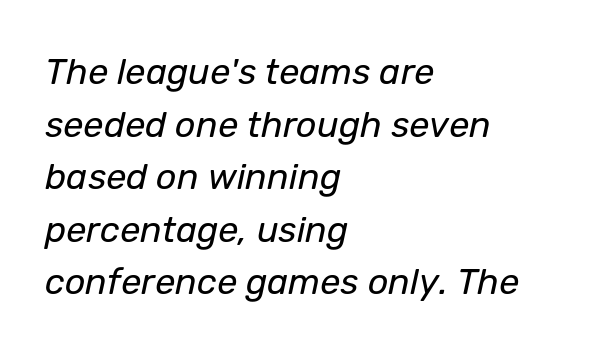
{"italic": "yes", "lean": "right", "slant_degrees": 12, "bold": "no", "weight": "regular", "width": "normal", "stroke_contrast": "low", "x_height": "medium", "monospaced": "no", "underline": "no", "align": "left", "line_spacing": "normal", "line_spacing_ratio": 1.46, "letter_spacing": "normal", "letter_spacing_em": 0.0, "glyph_px": 36}
